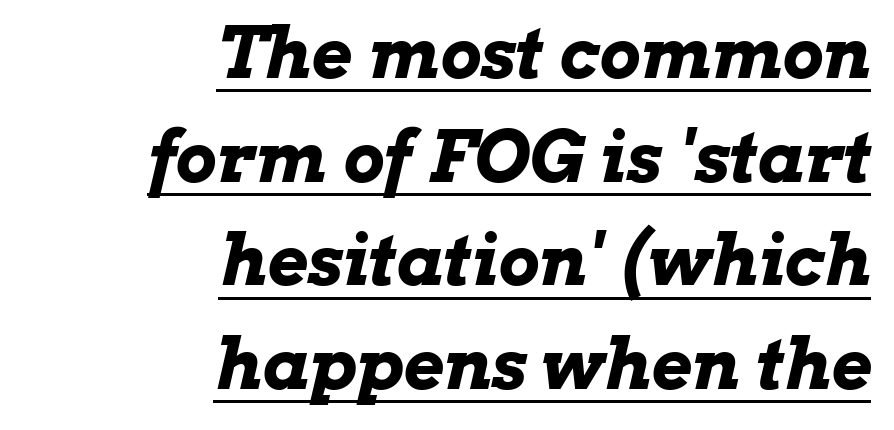
The image shows 70 px bold, wide type, italic (leaning right); set right-aligned, normal line spacing (1.48x), normal letter spacing, underlined; low stroke contrast and a medium x-height.
